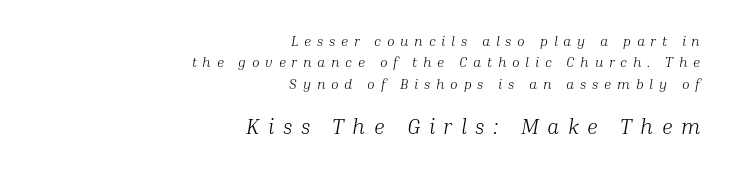
The image shows 21 px text type, italic (leaning right); set right-aligned, normal line spacing (1.53x), unusually wide letter spacing (+0.41 em), not underlined; the second (bottom) block is 1.5x larger.
